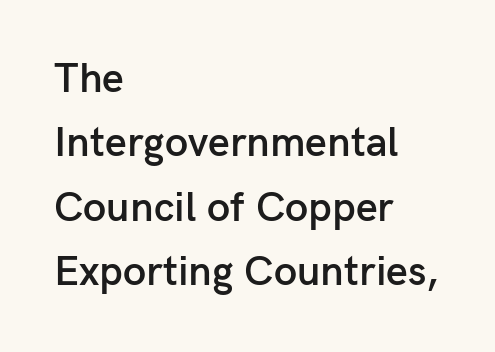
{"serif": "no", "italic": "no", "bold": "semi", "weight": "semibold", "width": "normal", "stroke_contrast": "low", "x_height": "medium", "monospaced": "no", "underline": "no", "align": "left", "line_spacing": "normal", "line_spacing_ratio": 1.53, "letter_spacing": "normal", "letter_spacing_em": 0.0, "glyph_px": 42}
